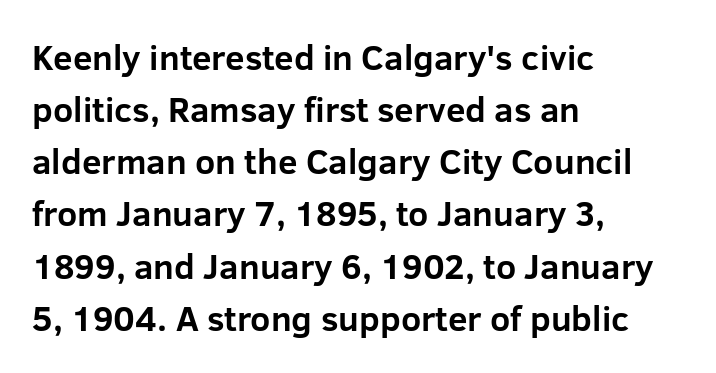
Q: Is the text bold? A: Yes.
Q: Is the text italic (slanted)? A: No, it is upright.
Q: Is the typeface a serif or a sans-serif typeface? A: Sans-serif.
Q: Is the text underlined? A: No.
Q: How is the paragraph aligned? A: Left-aligned.
Q: Is the spacing between letters normal or unusually wide? A: Normal.
Q: Is the spacing between lines tight, normal or loose? A: Normal.
Q: Width (condensed, normal, or wide)? A: Normal.
Q: Stroke contrast? A: Low.
Q: x-height? A: Medium.
Q: Monospaced? A: No.
